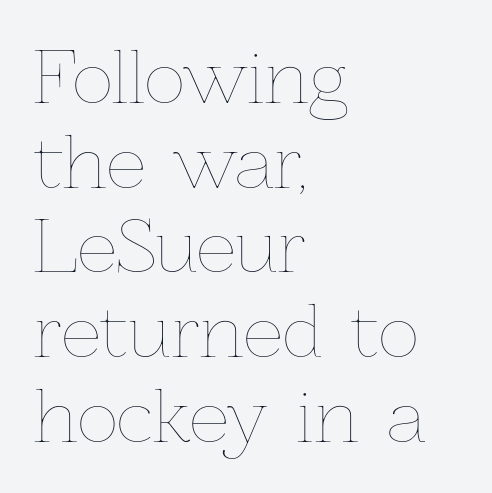
Q: Is the text bold? A: No.
Q: Is the text italic (slanted)? A: No, it is upright.
Q: Is the text underlined? A: No.
Q: How is the paragraph aligned? A: Left-aligned.
Q: Is the spacing between letters normal or unusually wide? A: Normal.
Q: Width (condensed, normal, or wide)? A: Normal.
Q: Stroke contrast? A: Low.
Q: x-height? A: Medium.
Q: Monospaced? A: No.
